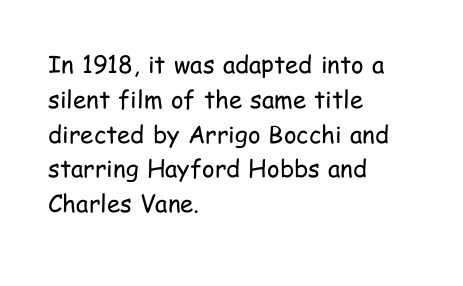
{"italic": "no", "bold": "no", "underline": "no", "align": "left", "line_spacing": "normal", "line_spacing_ratio": 1.45, "letter_spacing": "normal", "letter_spacing_em": 0.0, "glyph_px": 24}
